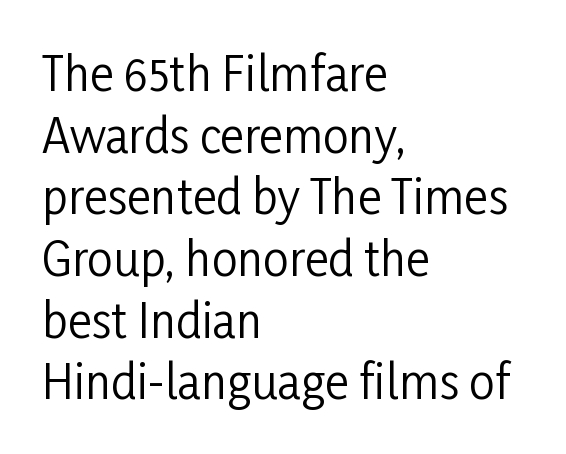
The image shows 46 px regular-weight, condensed sans-serif type, upright; set left-aligned, normal line spacing (1.34x), normal letter spacing, not underlined; low stroke contrast and a medium x-height.
